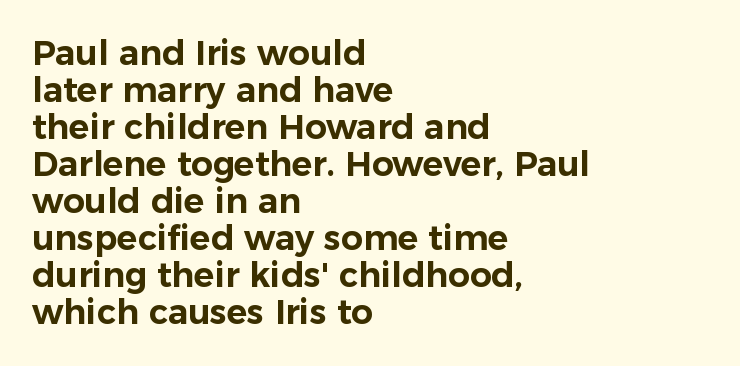
These lines stack with their left ends in a neat column. The face used here is rendered with its standard letterfit. Does the leading feel generous? Not at all — it's pinched. The letters advance in unequal steps, a hallmark of proportional type. Any mark beneath the type? The region is blank.
